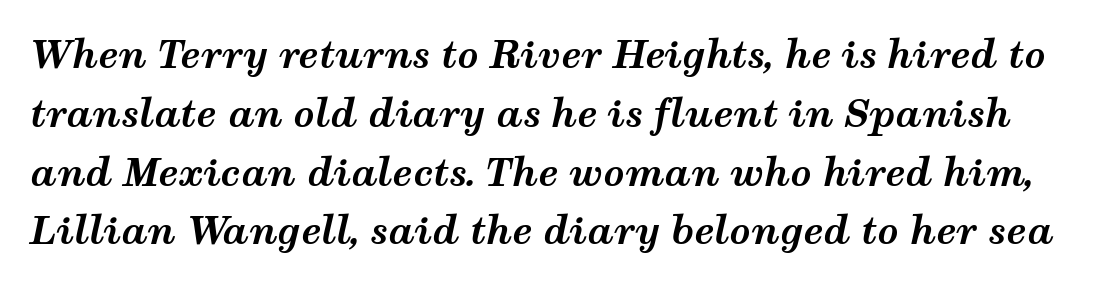
{"italic": "yes", "lean": "right", "slant_degrees": 12, "bold": "yes", "weight": "bold", "width": "wide", "stroke_contrast": "medium", "x_height": "medium", "monospaced": "no", "underline": "no", "line_spacing": "normal", "line_spacing_ratio": 1.59, "letter_spacing": "normal", "letter_spacing_em": 0.0, "glyph_px": 37}
